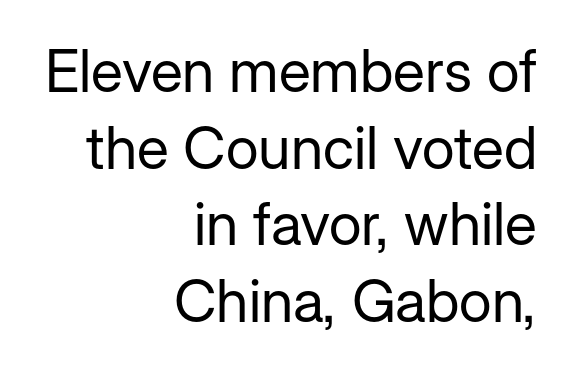
The image shows 59 px regular-weight sans-serif type, upright; set right-aligned, normal line spacing (1.3x), normal letter spacing, not underlined; low stroke contrast and a medium x-height.
